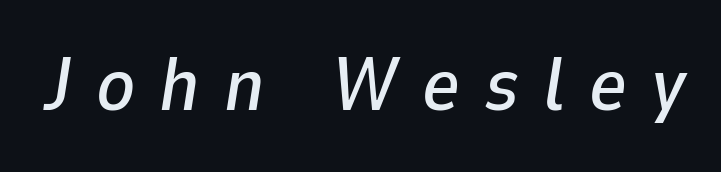
Q: Is the text italic (slanted)? A: Yes, it leans right by about 9 degrees.
Q: Is the text underlined? A: No.
Q: Is the spacing between letters normal or unusually wide? A: Unusually wide.
Q: Width (condensed, normal, or wide)? A: Normal.
Q: Stroke contrast? A: Low.
Q: x-height? A: Medium.
Q: Monospaced? A: No.
